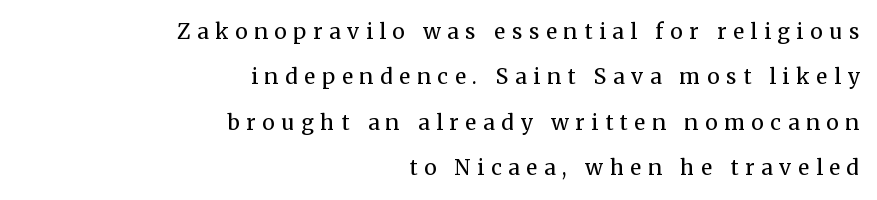
Italic: no, the glyphs are upright roman. Layout note: lines flush right. The words here are not underlined. These glyphs show unthickened strokes, regular width or finer. Spacing between characters has been opened up far beyond the box default.
